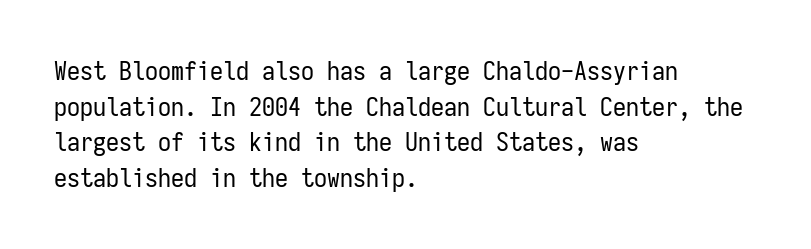
{"italic": "no", "bold": "no", "underline": "no", "align": "left", "line_spacing": "normal", "line_spacing_ratio": 1.37, "letter_spacing": "normal", "letter_spacing_em": 0.0, "glyph_px": 26}
